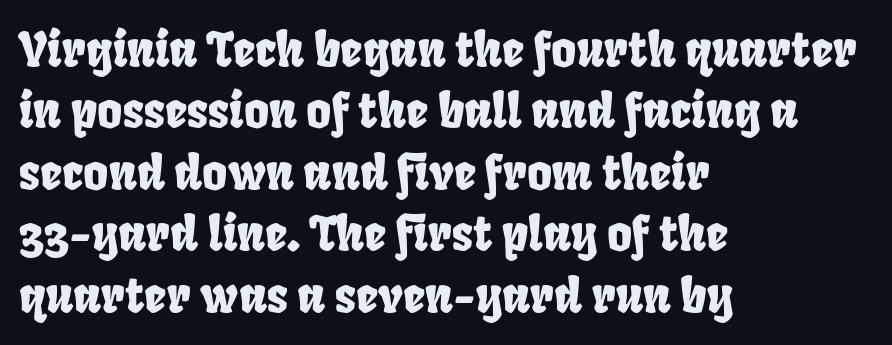
Looks like regular typesetting: each glyph gets only the width it needs. A student would call this left alignment; a typographer would say flush left, rag right. Nothing unusual about the tracking: characters are spaced as the font intends. The leading is moderate, giving the passage an even texture. Check under the words: just untouched page.
